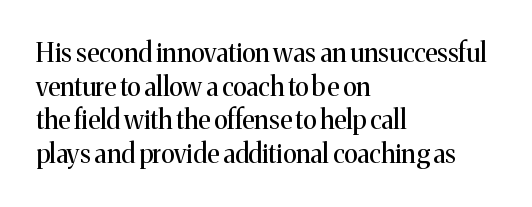
The image shows 26 px text type, upright; set left-aligned, normal line spacing (1.29x), normal letter spacing, not underlined.
